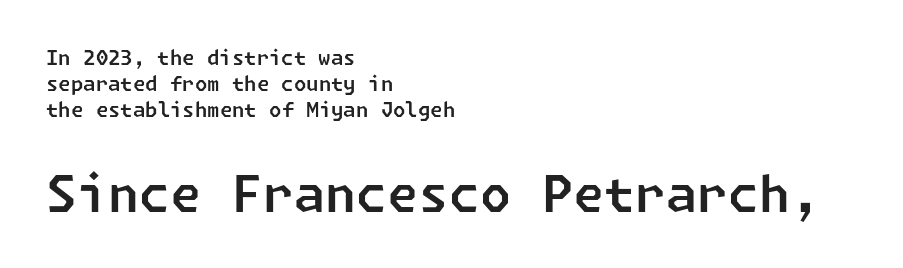
Bare-footed words on every line. Summary of vertical rhythm: regular, with standard interline spacing. The type is set solid horizontally, with unmodified tracking. Caption: multi-line text, flush left, ragged right. The designer went with a sans here, leaving each stem footless.
